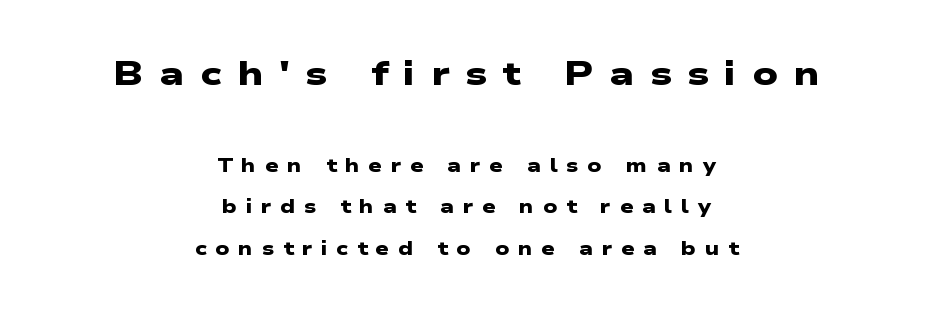
The letters carry no serifs — their stems end cleanly without finishing strokes. Lines of text with bare space underneath. Does the weight exceed regular? Yes, all the way to bold. Reading down the column, the eye jumps a long way to each next line.
